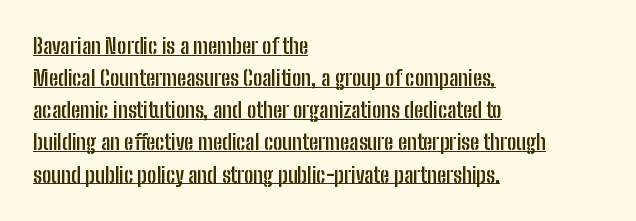
The image shows 21 px bold type, upright; set left-aligned, normal line spacing (1.53x), normal letter spacing, underlined.
